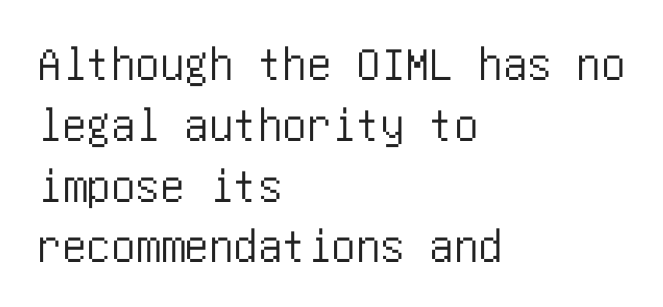
The specimen omits any rule beneath the text block's lines. The lettering holds an erect, upright posture throughout. The letterforms sit shoulder to shoulder at normal distance. The typeface chosen for these lines omits serifs. If you drew a ruler down the left edge, every line would touch it.
